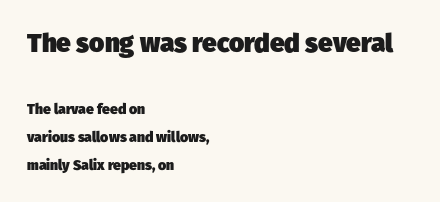
Any mark beneath the type? The region is blank. Size hierarchy here favors the leading block over the trailing one. The letterforms sit shoulder to shoulder at normal distance. The rendering anchors every line to the left-hand side. Notice how thick the strokes are: this is what a full bold looks like.
